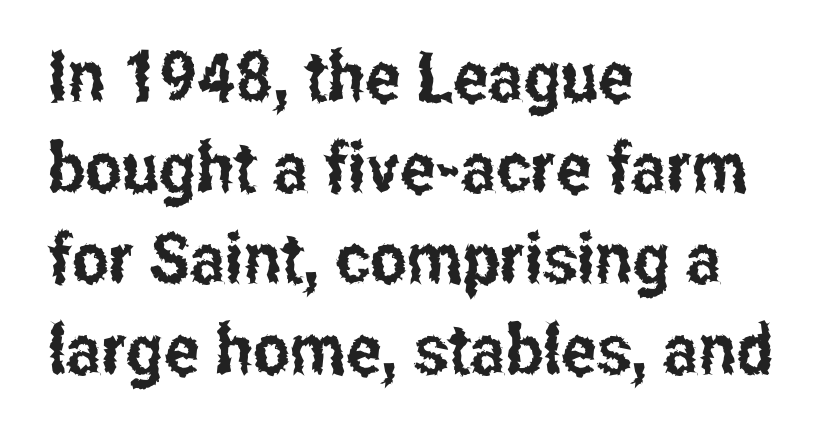
To sum up the face: it is a sans, with no serifs. Each letter keeps its own natural width here, so spacing adapts to shape. The tracking reads as untouched default to a designer's eye. Leading: standard.
